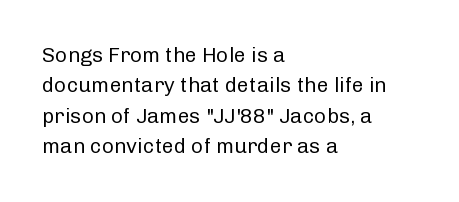
Q: Is the text bold? A: No.
Q: Is the text italic (slanted)? A: No, it is upright.
Q: Is the text underlined? A: No.
Q: How is the paragraph aligned? A: Left-aligned.
Q: Is the spacing between letters normal or unusually wide? A: Normal.
Q: Is the spacing between lines tight, normal or loose? A: Normal.
